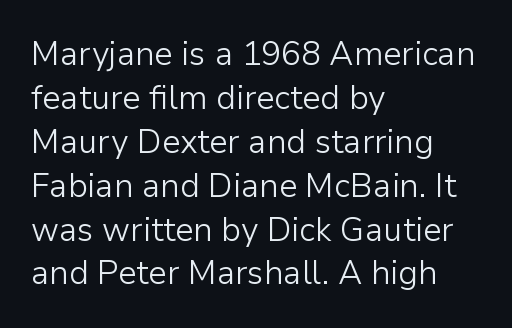
{"serif": "no", "italic": "no", "bold": "no", "weight": "light", "width": "normal", "stroke_contrast": "low", "x_height": "medium", "monospaced": "no", "underline": "no", "align": "left", "line_spacing": "normal", "line_spacing_ratio": 1.33, "letter_spacing": "normal", "letter_spacing_em": 0.0, "glyph_px": 33}
